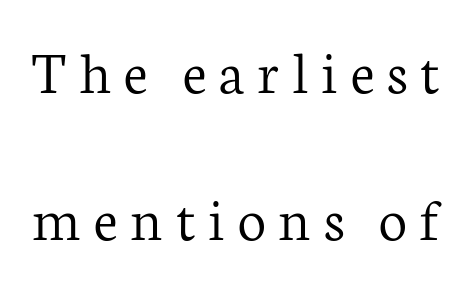
Q: Is the text bold? A: No.
Q: Is the text italic (slanted)? A: No, it is upright.
Q: Is the typeface a serif or a sans-serif typeface? A: Serif.
Q: Is the text underlined? A: No.
Q: Is the spacing between letters normal or unusually wide? A: Unusually wide.
Q: Is the spacing between lines tight, normal or loose? A: Loose.
Q: Width (condensed, normal, or wide)? A: Normal.
Q: Stroke contrast? A: Low.
Q: x-height? A: Medium.
Q: Monospaced? A: No.
